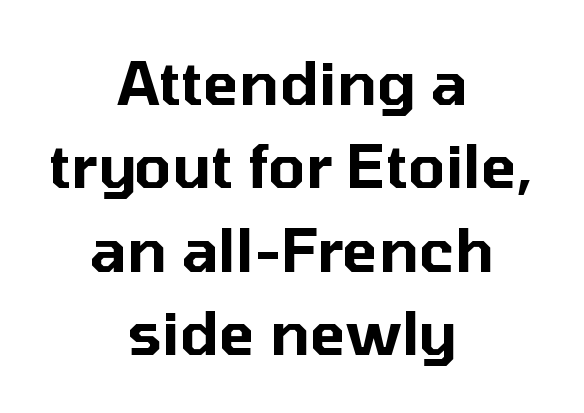
The rendering positions every line midway between the sides. Evenly set lines give the paragraph a standard silhouette. You could call the tracking neutral — neither tight nor loose. A typesetter would call this proportional, since set widths differ per character. Anything drawn beneath the words? Only blank space.
